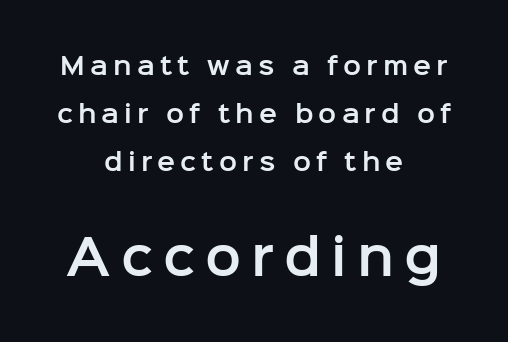
{"serif": "no", "italic": "no", "width": "normal", "stroke_contrast": "low", "x_height": "medium", "monospaced": "no", "underline": "no", "align": "center", "line_spacing": "loose", "line_spacing_ratio": 2.0, "letter_spacing": "wide", "letter_spacing_em": 0.21, "larger_block": "second", "size_ratio": 2.0, "glyph_px": 48}
